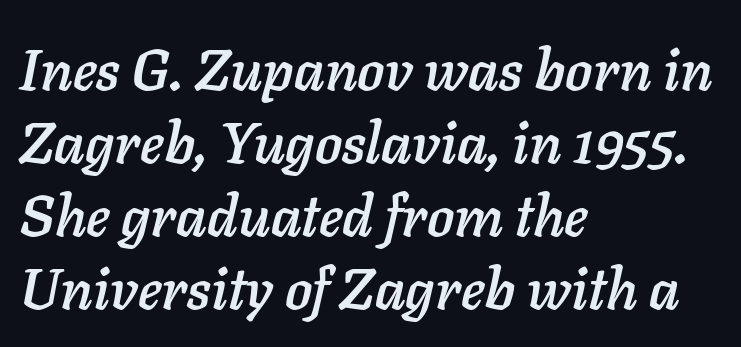
Q: Is the text italic (slanted)? A: Yes, it leans right by about 11 degrees.
Q: Is the text underlined? A: No.
Q: How is the paragraph aligned? A: Left-aligned.
Q: Is the spacing between letters normal or unusually wide? A: Normal.
Q: Is the spacing between lines tight, normal or loose? A: Normal.
Q: Width (condensed, normal, or wide)? A: Normal.
Q: Stroke contrast? A: Low.
Q: x-height? A: Medium.
Q: Monospaced? A: No.
